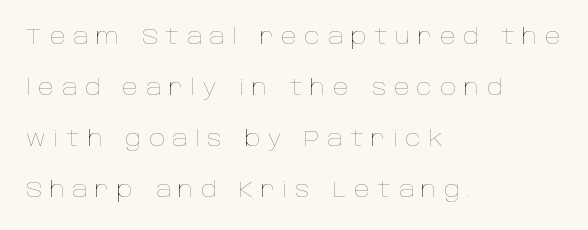
The image shows 22 px text type, upright; set left-aligned, loose line spacing (2.32x), unusually wide letter spacing (+0.35 em), not underlined.
